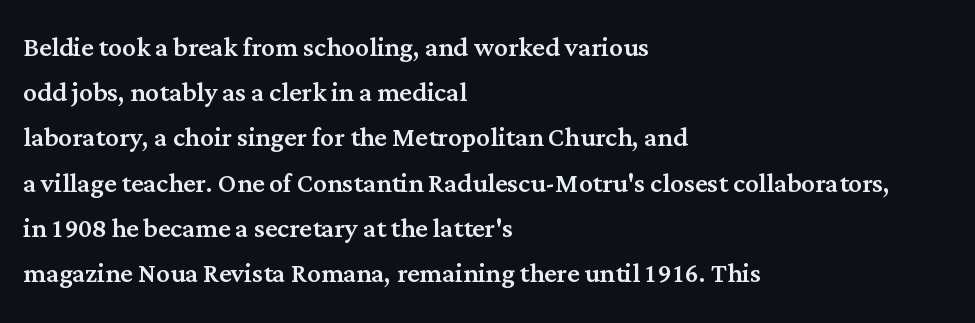
Q: Is the text italic (slanted)? A: No, it is upright.
Q: Is the typeface a serif or a sans-serif typeface? A: Serif.
Q: Is the text underlined? A: No.
Q: How is the paragraph aligned? A: Left-aligned.
Q: Is the spacing between letters normal or unusually wide? A: Normal.
Q: Is the spacing between lines tight, normal or loose? A: Normal.
Q: Width (condensed, normal, or wide)? A: Normal.
Q: Stroke contrast? A: Medium.
Q: x-height? A: Medium.
Q: Monospaced? A: No.
